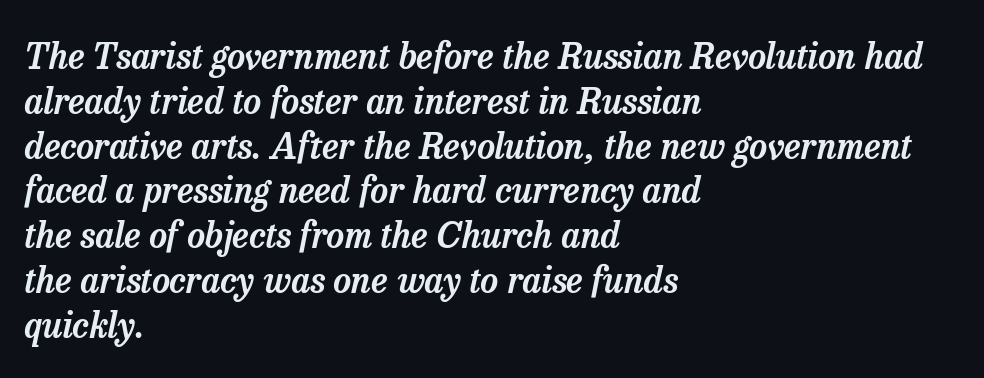
Honestly, the row spacing looks completely unremarkable. Each letter keeps its own natural width here, so spacing adapts to shape. The whole block is typeset with a tilt. The passage shown is not underscored anywhere. I'd call this a serif setting — the letters wear small feet.
